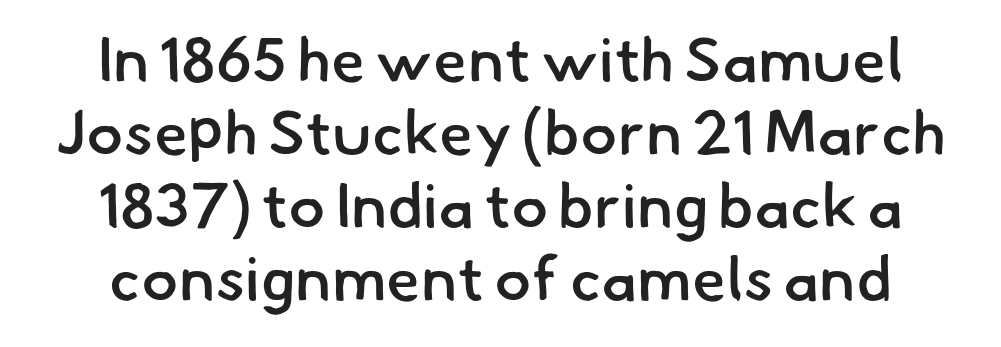
Q: Is the text bold? A: Semi-bold.
Q: Is the typeface a serif or a sans-serif typeface? A: Sans-serif.
Q: Is the text underlined? A: No.
Q: Is the spacing between letters normal or unusually wide? A: Normal.
Q: Width (condensed, normal, or wide)? A: Normal.
Q: Stroke contrast? A: Low.
Q: x-height? A: Small.
Q: Monospaced? A: No.
